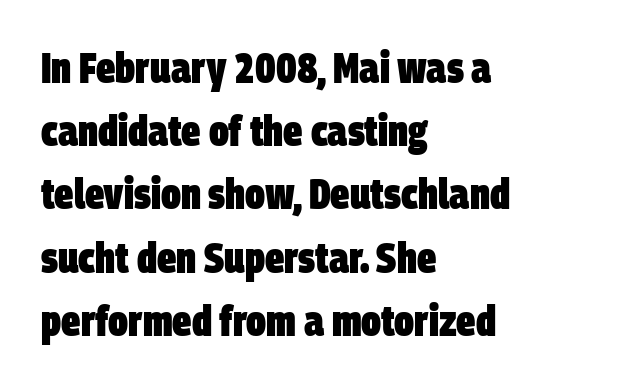
Leading: standard. Proportional: the letters do not fall into vertical columns. Does the copy run flush right? No — it runs flush left. Typesetter's note: full bold, strokes at maximum text heaviness. The designer went with a sans here, leaving each stem footless.
